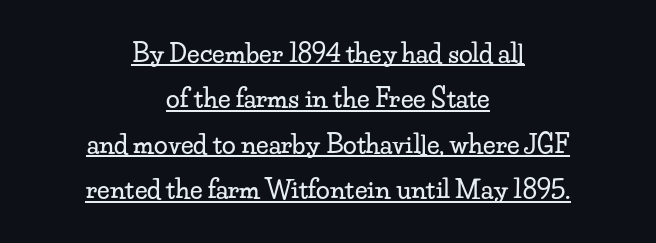
{"italic": "no", "underline": "yes", "align": "center", "line_spacing_ratio": 1.82, "letter_spacing": "normal", "letter_spacing_em": 0.0, "glyph_px": 25}
